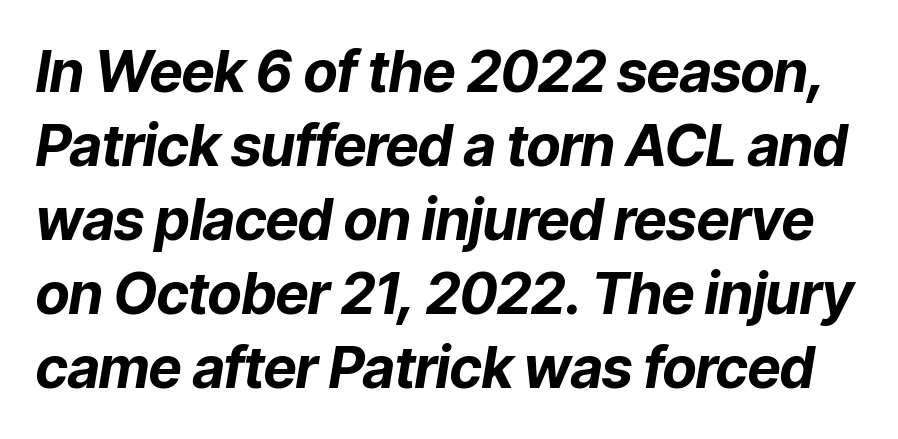
{"italic": "yes", "lean": "right", "slant_degrees": 9, "bold": "yes", "weight": "bold", "width": "normal", "stroke_contrast": "low", "x_height": "medium", "monospaced": "no", "underline": "no", "line_spacing": "normal", "line_spacing_ratio": 1.3, "letter_spacing": "normal", "letter_spacing_em": 0.0, "glyph_px": 57}
